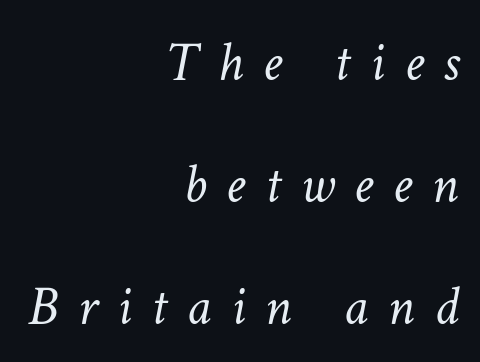
{"italic": "yes", "lean": "right", "slant_degrees": 11, "bold": "no", "weight": "light", "width": "normal", "stroke_contrast": "low", "x_height": "medium", "monospaced": "no", "underline": "no", "align": "right", "line_spacing": "loose", "line_spacing_ratio": 2.18, "letter_spacing": "wide", "letter_spacing_em": 0.35, "glyph_px": 56}
